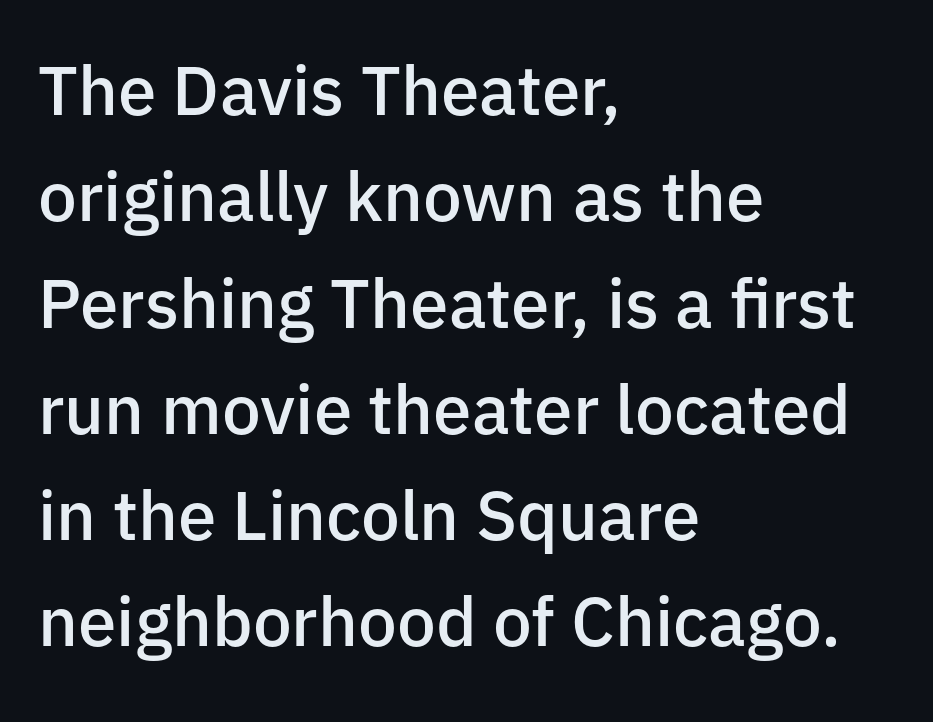
Q: Is the text bold? A: Semi-bold.
Q: Is the text italic (slanted)? A: No, it is upright.
Q: Is the typeface a serif or a sans-serif typeface? A: Sans-serif.
Q: Is the text underlined? A: No.
Q: How is the paragraph aligned? A: Left-aligned.
Q: Is the spacing between letters normal or unusually wide? A: Normal.
Q: Is the spacing between lines tight, normal or loose? A: Normal.
Q: Width (condensed, normal, or wide)? A: Normal.
Q: Stroke contrast? A: Low.
Q: x-height? A: Medium.
Q: Monospaced? A: No.
